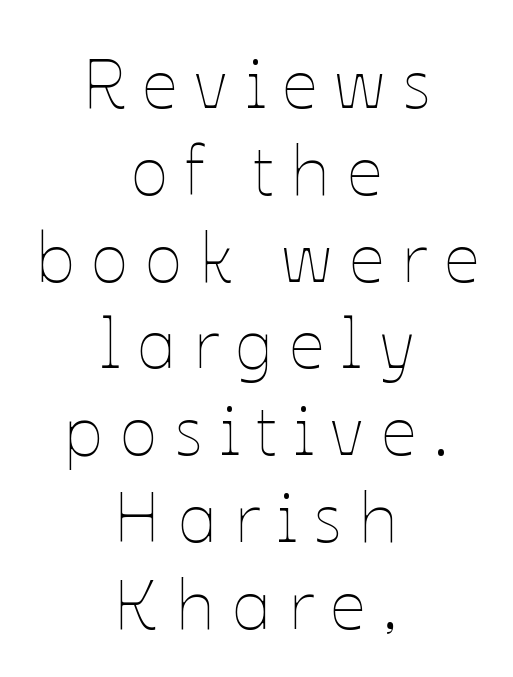
A student would call this center alignment; a typographer would say set centered. The letterforms stand isolated, each surrounded by extra space. The lettering stays uniformly vertical, giving the passage a roman look. Weight class: somewhere from thin through regular.
